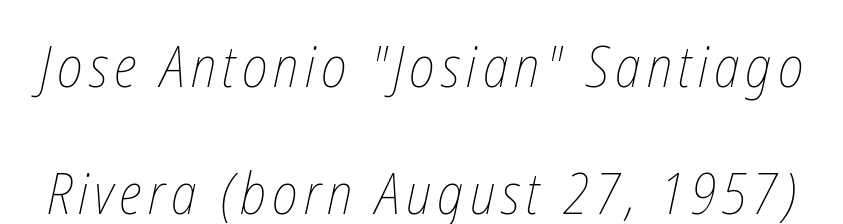
Airy leading. These lines are rendered in a variable-pitch font. On a weight scale, this lands at 450 or below. Bare-footed words on every line.
